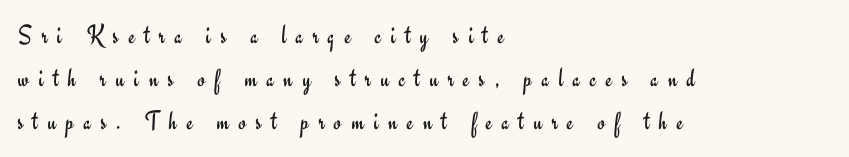
Q: Is the text bold? A: No.
Q: Is the text italic (slanted)? A: Yes.
Q: Is the text underlined? A: No.
Q: How is the paragraph aligned? A: Left-aligned.
Q: Is the spacing between letters normal or unusually wide? A: Unusually wide.
Q: Is the spacing between lines tight, normal or loose? A: Normal.
